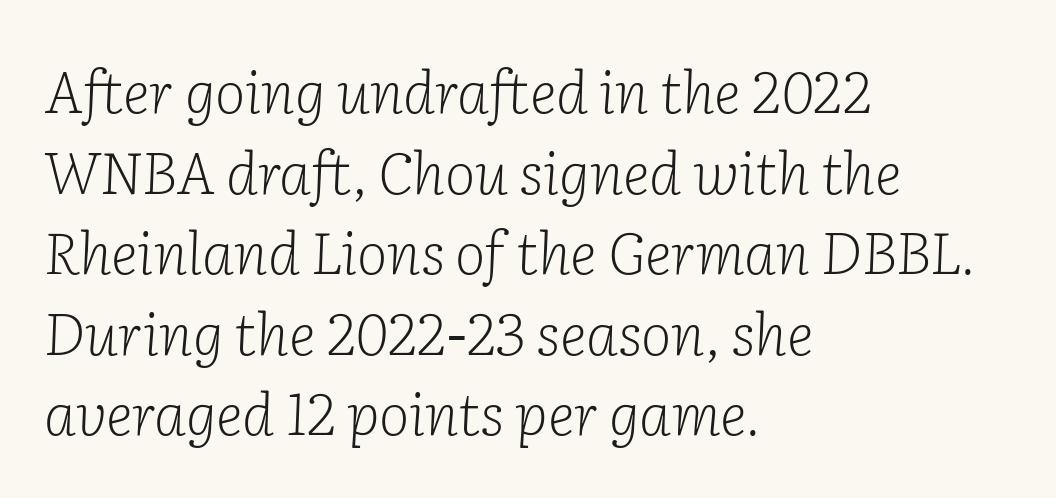
{"serif": "yes", "italic": "yes", "lean": "right", "slant_degrees": 2, "bold": "no", "weight": "light", "width": "normal", "stroke_contrast": "low", "x_height": "medium", "monospaced": "no", "underline": "no", "align": "left", "line_spacing": "normal", "line_spacing_ratio": 1.39, "letter_spacing": "normal", "letter_spacing_em": 0.0, "glyph_px": 58}
